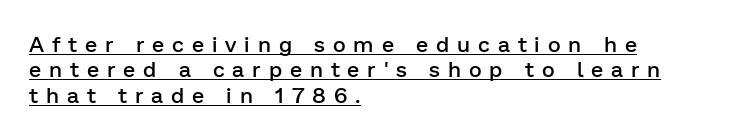
{"italic": "no", "bold": "semi", "underline": "yes", "align": "left", "line_spacing": "tight", "line_spacing_ratio": 1.15, "letter_spacing": "wide", "letter_spacing_em": 0.36, "glyph_px": 22}
